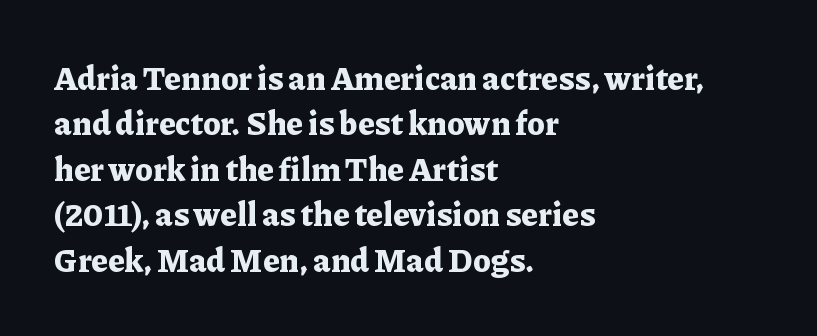
Q: Is the text bold? A: Yes.
Q: Is the text italic (slanted)? A: No, it is upright.
Q: Is the typeface a serif or a sans-serif typeface? A: Serif.
Q: Is the text underlined? A: No.
Q: How is the paragraph aligned? A: Left-aligned.
Q: Is the spacing between letters normal or unusually wide? A: Normal.
Q: Is the spacing between lines tight, normal or loose? A: Normal.
Q: Width (condensed, normal, or wide)? A: Normal.
Q: Stroke contrast? A: Low.
Q: x-height? A: Medium.
Q: Monospaced? A: No.
